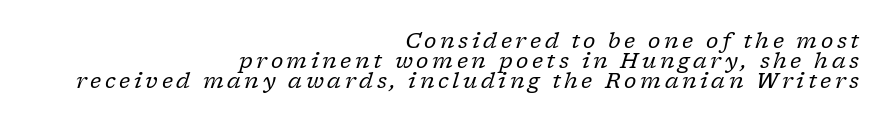
Q: Is the text bold? A: No.
Q: Is the text italic (slanted)? A: Yes, it leans right by about 17 degrees.
Q: Is the text underlined? A: No.
Q: How is the paragraph aligned? A: Right-aligned.
Q: Is the spacing between lines tight, normal or loose? A: Tight.
